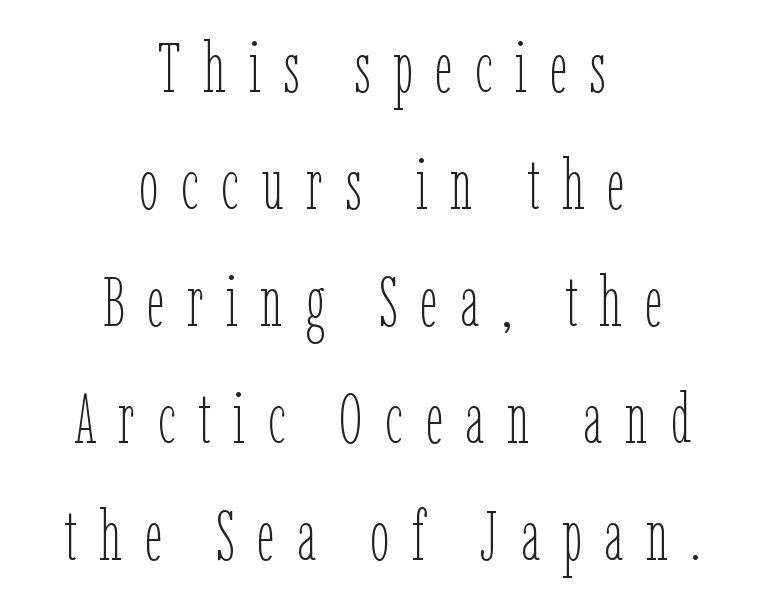
{"italic": "no", "bold": "no", "weight": "thin", "width": "condensed", "stroke_contrast": "low", "x_height": "medium", "monospaced": "no", "underline": "no", "align": "center", "line_spacing": "normal", "line_spacing_ratio": 1.67, "letter_spacing": "wide", "letter_spacing_em": 0.32, "glyph_px": 70}
